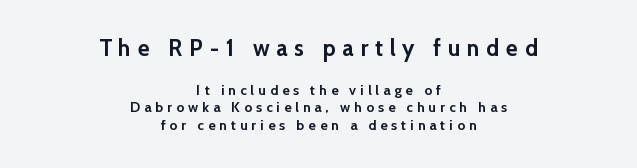
The image shows 23 px bold type, upright; set centered, normal line spacing (1.27x), unusually wide letter spacing (+0.29 em), not underlined; the first (top) block is 1.64x larger.
